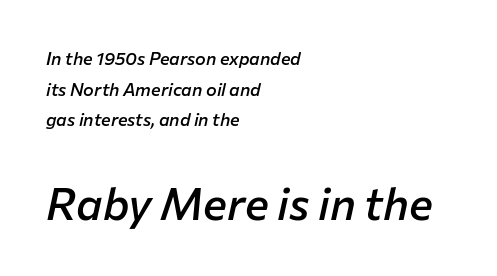
Q: Is the text bold? A: Semi-bold.
Q: Is the text italic (slanted)? A: Yes, it leans right by about 12 degrees.
Q: Is the text underlined? A: No.
Q: How is the paragraph aligned? A: Left-aligned.
Q: Is the spacing between letters normal or unusually wide? A: Normal.
Q: Is the spacing between lines tight, normal or loose? A: Normal.
Q: Which block of text is set in a larger size, the first (top) or the second (bottom)? A: The second (bottom) one.
Q: Width (condensed, normal, or wide)? A: Normal.
Q: Stroke contrast? A: Low.
Q: x-height? A: Medium.
Q: Monospaced? A: No.
